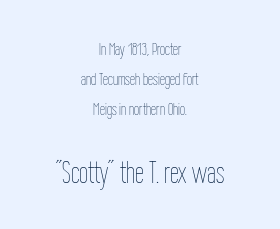
Q: Is the text bold? A: No.
Q: Is the text italic (slanted)? A: No, it is upright.
Q: Is the text underlined? A: No.
Q: How is the paragraph aligned? A: Centered.
Q: Is the spacing between letters normal or unusually wide? A: Normal.
Q: Is the spacing between lines tight, normal or loose? A: Normal.
Q: Which block of text is set in a larger size, the first (top) or the second (bottom)? A: The second (bottom) one.
Q: Width (condensed, normal, or wide)? A: Condensed.
Q: Stroke contrast? A: Low.
Q: x-height? A: Medium.
Q: Monospaced? A: No.
